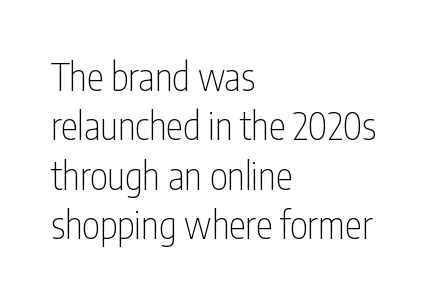
Q: Is the text bold? A: No.
Q: Is the text italic (slanted)? A: No, it is upright.
Q: Is the typeface a serif or a sans-serif typeface? A: Sans-serif.
Q: Is the text underlined? A: No.
Q: How is the paragraph aligned? A: Left-aligned.
Q: Is the spacing between letters normal or unusually wide? A: Normal.
Q: Is the spacing between lines tight, normal or loose? A: Normal.
Q: Width (condensed, normal, or wide)? A: Condensed.
Q: Stroke contrast? A: Low.
Q: x-height? A: Medium.
Q: Monospaced? A: No.
